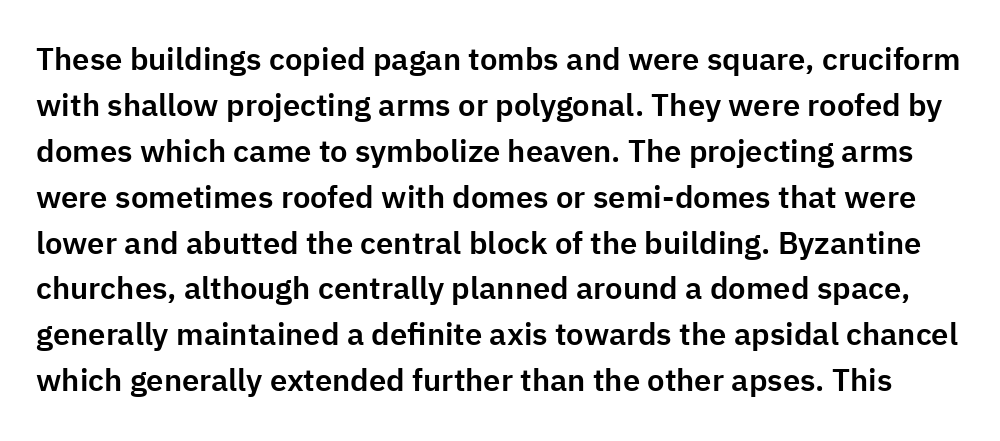
The image shows 31 px sans-serif type, upright; set normal line spacing (1.48x), normal letter spacing, not underlined; low stroke contrast and a medium x-height.
